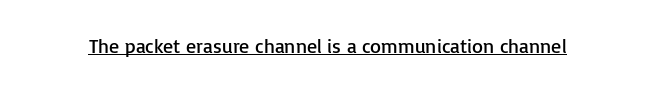
{"italic": "no", "bold": "no", "underline": "yes", "letter_spacing": "normal", "letter_spacing_em": 0.0, "glyph_px": 20}
